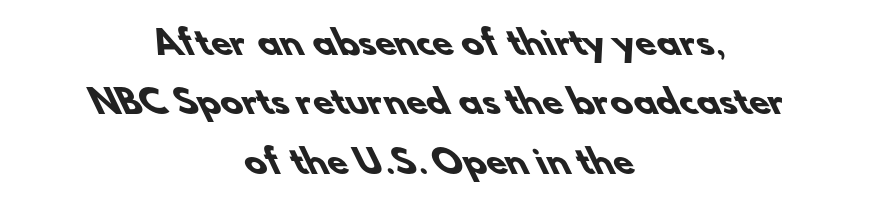
{"serif": "no", "bold": "yes", "weight": "heavy", "width": "normal", "stroke_contrast": "low", "x_height": "small", "monospaced": "no", "underline": "no", "align": "center", "line_spacing_ratio": 1.8, "letter_spacing": "normal", "letter_spacing_em": 0.0, "glyph_px": 33}
